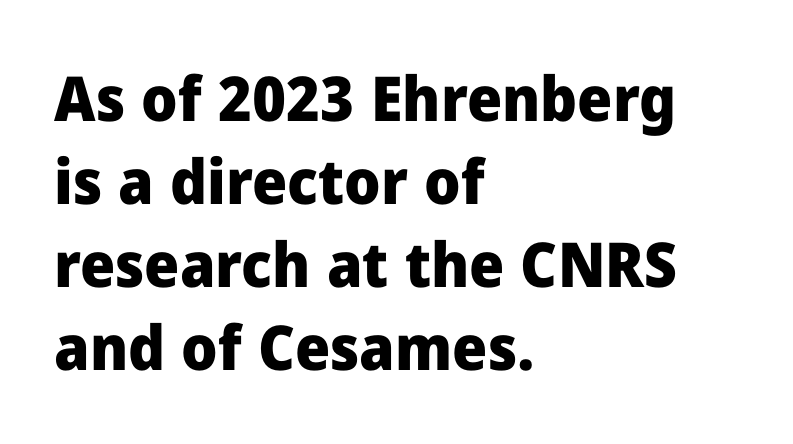
Proportional: the letters do not fall into vertical columns. How would I describe the line gaps? Plain and ordinary. No feet cap the strokes, marking this as sans-serif type. Heavy, bold letterforms. Check the space under the baseline: it is left empty. The horizontal fit of the characters is conventional and even.
